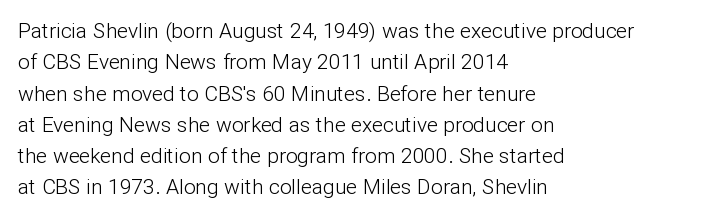
Q: Is the text bold? A: No.
Q: Is the text italic (slanted)? A: No, it is upright.
Q: Is the text underlined? A: No.
Q: How is the paragraph aligned? A: Left-aligned.
Q: Is the spacing between letters normal or unusually wide? A: Normal.
Q: Is the spacing between lines tight, normal or loose? A: Normal.
